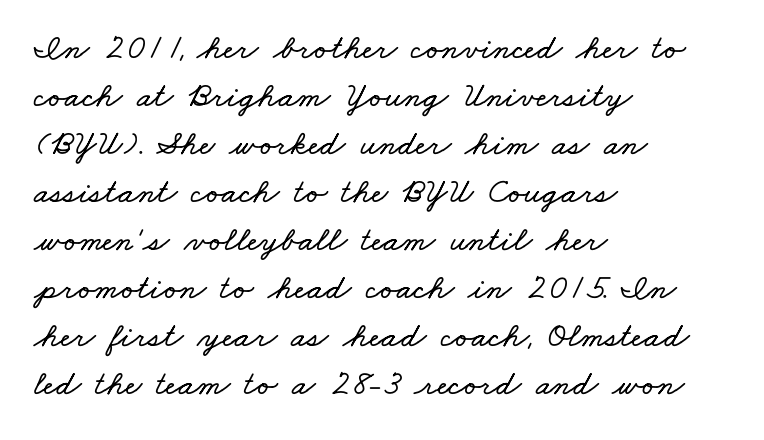
{"width": "wide", "stroke_contrast": "low", "x_height": "small", "monospaced": "no", "underline": "no", "align": "left", "line_spacing": "normal", "line_spacing_ratio": 1.37, "letter_spacing": "normal", "letter_spacing_em": 0.0, "glyph_px": 35}
